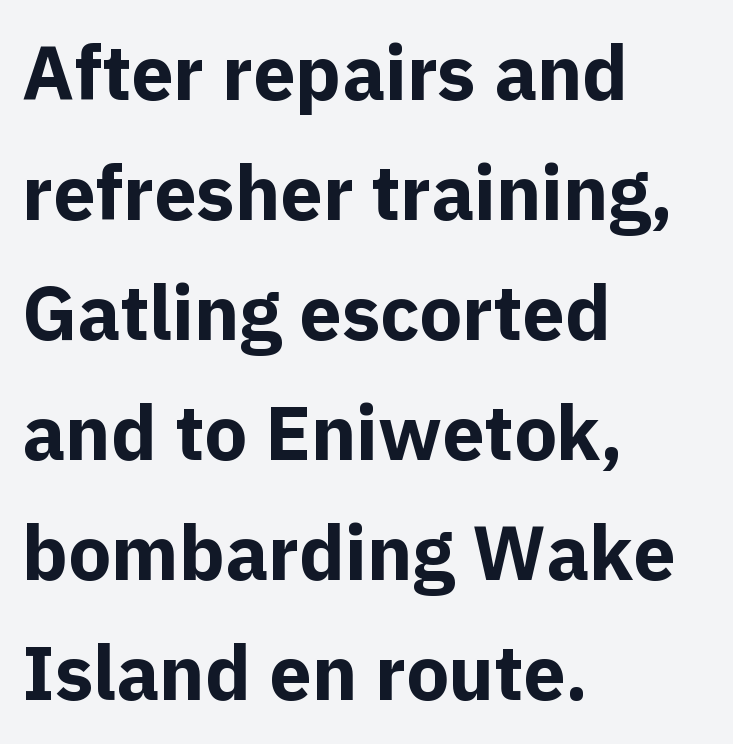
Every character sits straight up, as roman type does. The passage shown is typed in a proportional face where columns would drift. The text block is weighted toward the left margin, trailing off unevenly rightward. Words appear dense and cohesive because spacing is normal.
